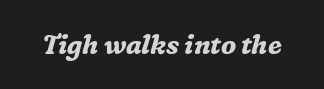
Bare-footed words on every line. Is the type bold? Yes — the strokes are clearly thick and heavy. An italicized treatment has been applied to the whole sample. Tracking here is standard; glyphs follow each other at the usual distance.
